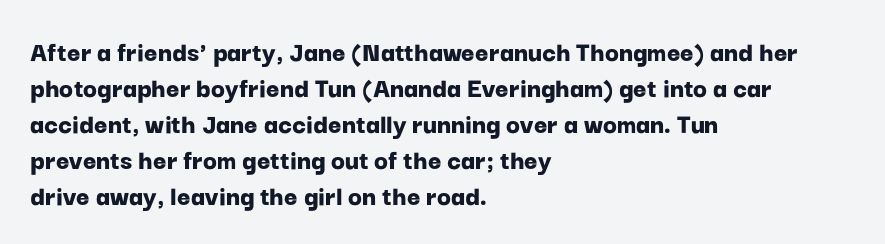
Q: Is the text bold? A: Yes.
Q: Is the text italic (slanted)? A: No, it is upright.
Q: Is the typeface a serif or a sans-serif typeface? A: Sans-serif.
Q: Is the text underlined? A: No.
Q: How is the paragraph aligned? A: Left-aligned.
Q: Is the spacing between letters normal or unusually wide? A: Normal.
Q: Width (condensed, normal, or wide)? A: Normal.
Q: Stroke contrast? A: Low.
Q: x-height? A: Medium.
Q: Monospaced? A: No.
